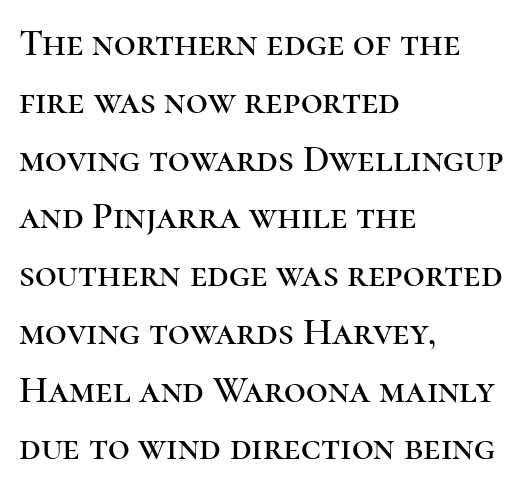
{"serif": "yes", "italic": "no", "width": "normal", "stroke_contrast": "high", "x_height": "medium", "monospaced": "no", "underline": "no", "align": "left", "line_spacing": "normal", "line_spacing_ratio": 1.52, "letter_spacing": "normal", "letter_spacing_em": 0.0, "glyph_px": 38}
